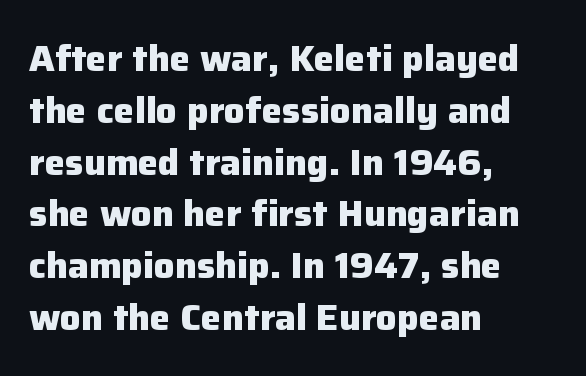
{"serif": "no", "italic": "no", "bold": "yes", "weight": "heavy", "width": "normal", "stroke_contrast": "low", "x_height": "medium", "monospaced": "no", "underline": "no", "align": "left", "line_spacing": "normal", "line_spacing_ratio": 1.4, "letter_spacing": "normal", "letter_spacing_em": 0.0, "glyph_px": 37}
